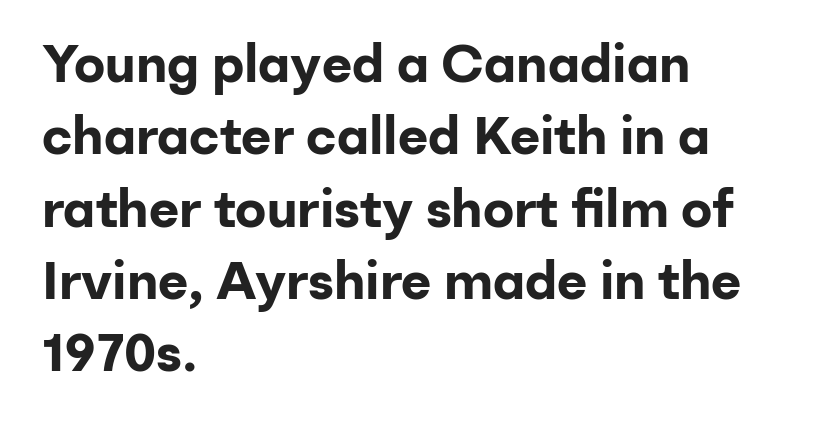
Q: Is the text bold? A: Yes.
Q: Is the text italic (slanted)? A: No, it is upright.
Q: Is the typeface a serif or a sans-serif typeface? A: Sans-serif.
Q: Is the text underlined? A: No.
Q: How is the paragraph aligned? A: Left-aligned.
Q: Is the spacing between letters normal or unusually wide? A: Normal.
Q: Is the spacing between lines tight, normal or loose? A: Normal.
Q: Width (condensed, normal, or wide)? A: Normal.
Q: Stroke contrast? A: Low.
Q: x-height? A: Medium.
Q: Monospaced? A: No.
